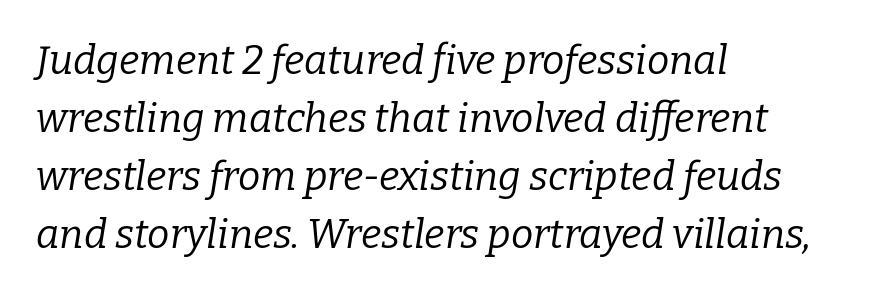
Q: Is the text bold? A: No.
Q: Is the text italic (slanted)? A: Yes, it leans right by about 9 degrees.
Q: Is the typeface a serif or a sans-serif typeface? A: Serif.
Q: Is the text underlined? A: No.
Q: How is the paragraph aligned? A: Left-aligned.
Q: Is the spacing between letters normal or unusually wide? A: Normal.
Q: Is the spacing between lines tight, normal or loose? A: Normal.
Q: Width (condensed, normal, or wide)? A: Normal.
Q: Stroke contrast? A: Low.
Q: x-height? A: Medium.
Q: Monospaced? A: No.
